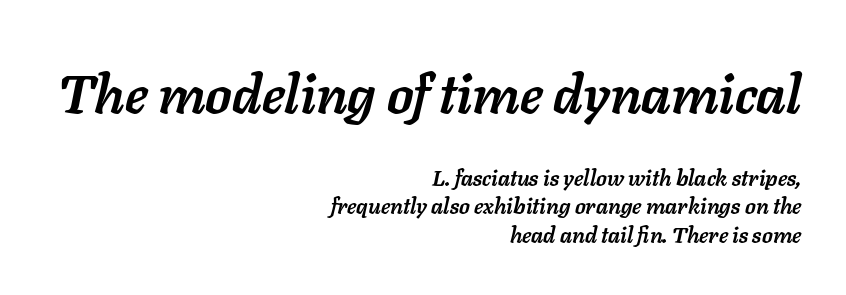
Q: Is the text bold? A: Yes.
Q: Is the text italic (slanted)? A: Yes, it leans right by about 11 degrees.
Q: Is the text underlined? A: No.
Q: How is the paragraph aligned? A: Right-aligned.
Q: Is the spacing between letters normal or unusually wide? A: Normal.
Q: Is the spacing between lines tight, normal or loose? A: Normal.
Q: Which block of text is set in a larger size, the first (top) or the second (bottom)? A: The first (top) one.
Q: Width (condensed, normal, or wide)? A: Normal.
Q: Stroke contrast? A: Low.
Q: x-height? A: Medium.
Q: Monospaced? A: No.
